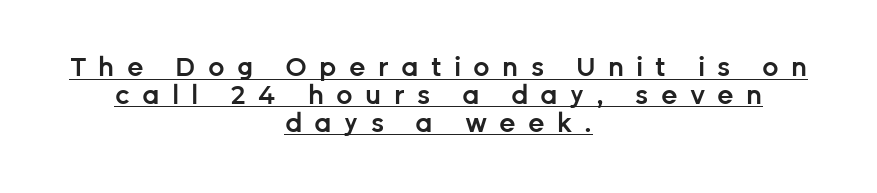
The face used here is rendered with a markedly widened letterfit. This sample carries an underscore along the baseline area. The paragraph has two soft edges and a firm central axis. Does the leading feel generous? Not at all — it's pinched.
